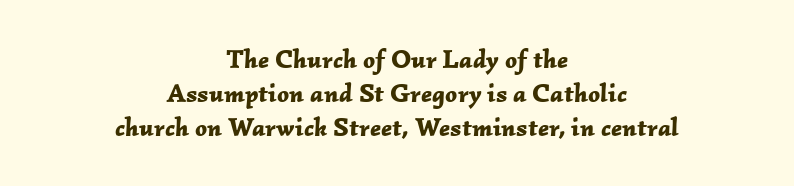
The image shows 26 px bold type, italic (leaning right); set centered, normal line spacing (1.3x), normal letter spacing, not underlined.
